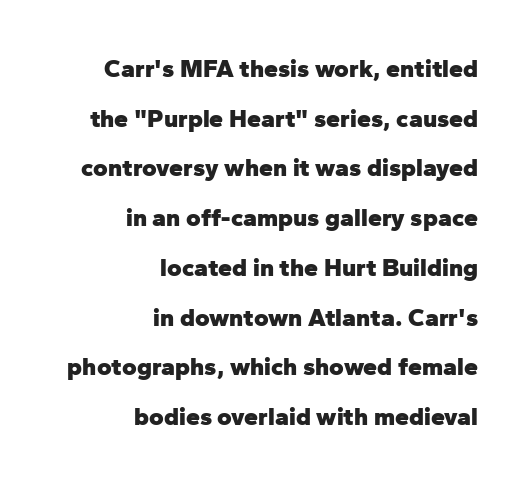
{"italic": "no", "bold": "yes", "underline": "no", "align": "right", "line_spacing": "loose", "line_spacing_ratio": 1.99, "letter_spacing": "normal", "letter_spacing_em": 0.0, "glyph_px": 25}
